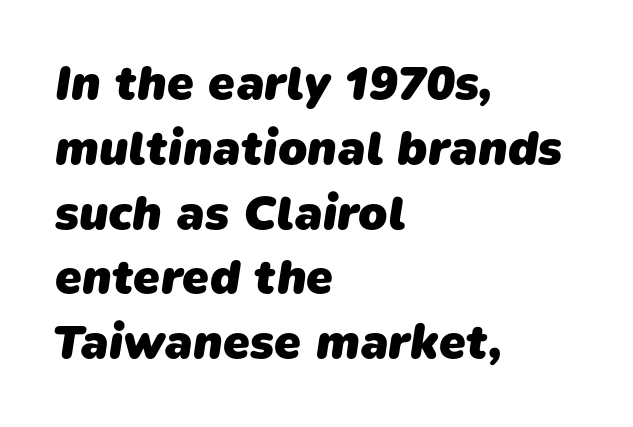
You could not count columns in this text — the font is proportionally spaced. The letters sit at their default tracking, neither squeezed nor spread. The compositor pushed each line to the left boundary. These lines carry a lot of weight — the face is fully bold.
